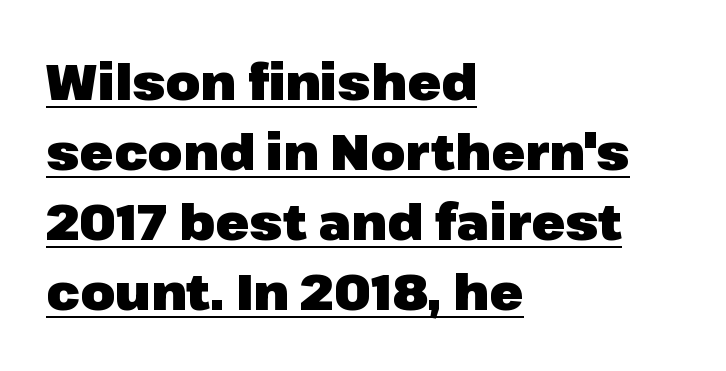
The font is running at its bold setting. The passage shown is typeset with a sans-serif family. A normal amount of white space separates one row of letters from the next. The rendered words wear a rule along their underside. The lettering holds an erect, upright posture throughout. These lines are rendered in a variable-pitch font.
